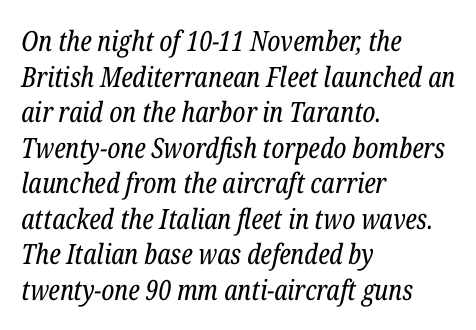
The image shows 28 px regular-weight, condensed serif type, italic (leaning right); set left-aligned, normal line spacing (1.27x), normal letter spacing, not underlined; low stroke contrast and a medium x-height.
